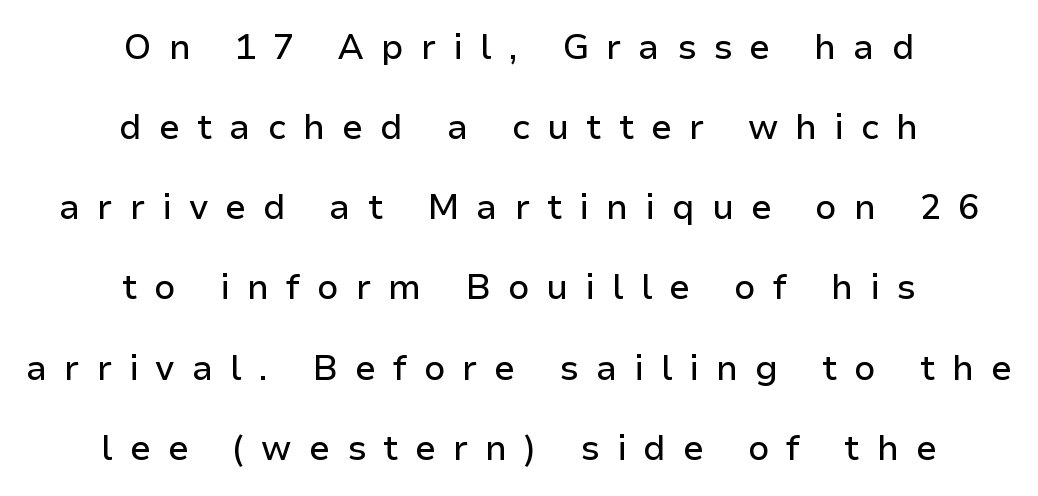
The image shows 35 px sans-serif type, upright; set centered, loose line spacing (2.29x), unusually wide letter spacing (+0.48 em), not underlined; low stroke contrast and a medium x-height.
